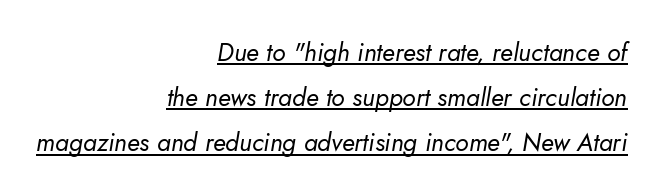
Line ends are locked; line starts wander. Spacing between characters is what you'd get straight out of the box. Vertical stems look standard width or narrower in stroke. Quick note: underline on. You can tell it's italic because the verticals aren't actually vertical.
